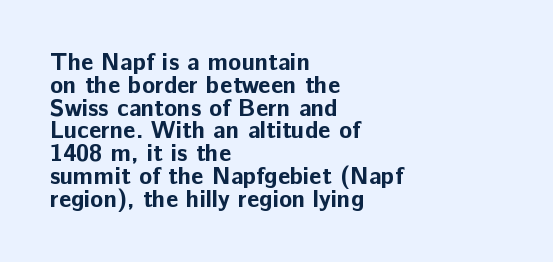
The image shows 24 px bold type, upright; set left-aligned, tight line spacing (0.95x), normal letter spacing, not underlined.
